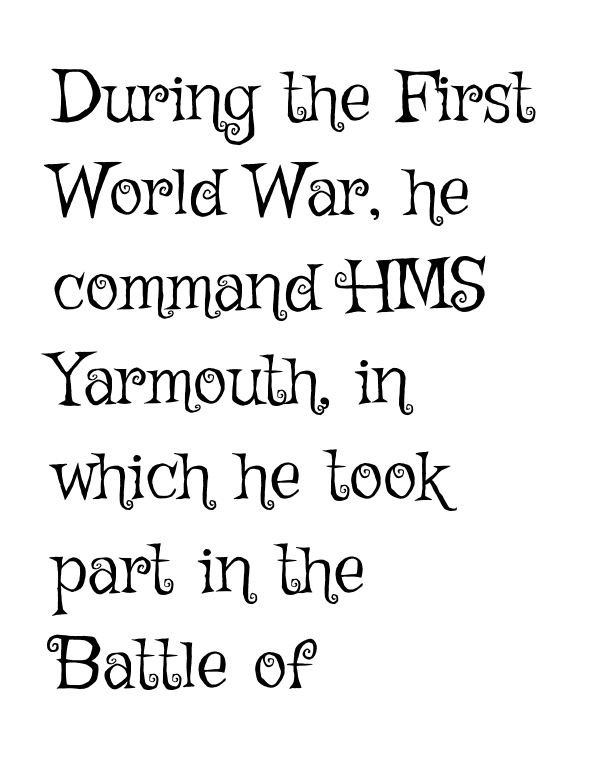
Q: Is the text bold? A: No.
Q: Is the text italic (slanted)? A: No, it is upright.
Q: Is the text underlined? A: No.
Q: How is the paragraph aligned? A: Left-aligned.
Q: Is the spacing between letters normal or unusually wide? A: Normal.
Q: Is the spacing between lines tight, normal or loose? A: Normal.
Q: Width (condensed, normal, or wide)? A: Normal.
Q: Stroke contrast? A: Low.
Q: x-height? A: Medium.
Q: Monospaced? A: No.
